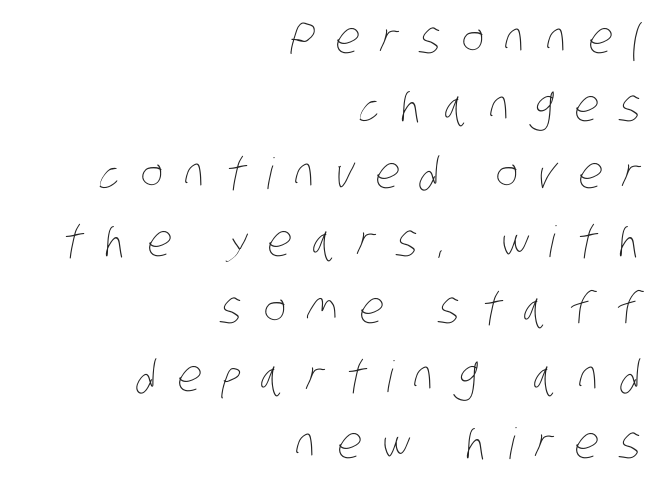
{"bold": "no", "weight": "thin", "width": "condensed", "stroke_contrast": "low", "x_height": "large", "monospaced": "no", "underline": "no", "align": "right", "line_spacing": "normal", "line_spacing_ratio": 1.57, "letter_spacing": "wide", "letter_spacing_em": 0.49, "glyph_px": 43}
